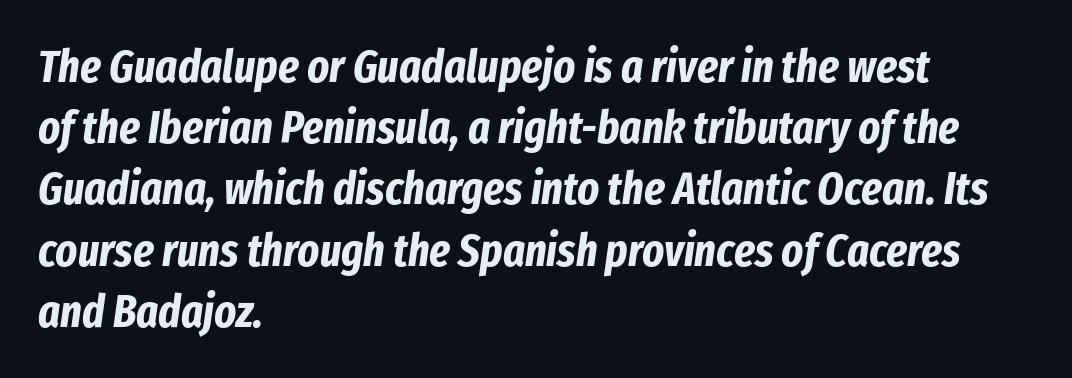
The image shows 46 px bold, condensed type, italic (leaning right); set left-aligned, normal line spacing (1.33x), normal letter spacing, not underlined; low stroke contrast and a medium x-height.
